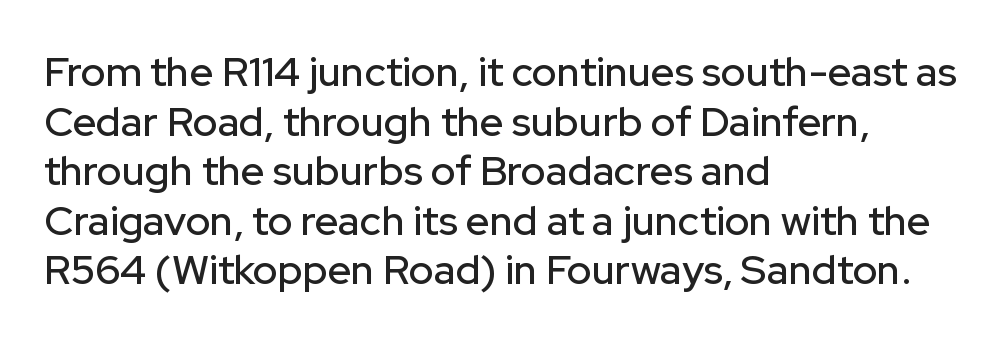
Q: Is the text italic (slanted)? A: No, it is upright.
Q: Is the typeface a serif or a sans-serif typeface? A: Sans-serif.
Q: Is the text underlined? A: No.
Q: How is the paragraph aligned? A: Left-aligned.
Q: Is the spacing between letters normal or unusually wide? A: Normal.
Q: Width (condensed, normal, or wide)? A: Normal.
Q: Stroke contrast? A: Low.
Q: x-height? A: Medium.
Q: Monospaced? A: No.
